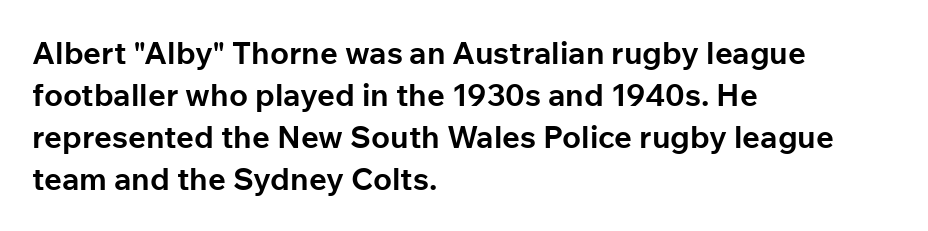
You can tell it's not italic because the verticals are truly vertical. The rows are spaced the way most documents space them. The type is set solid horizontally, with unmodified tracking. Clear beneath every line of the passage.
